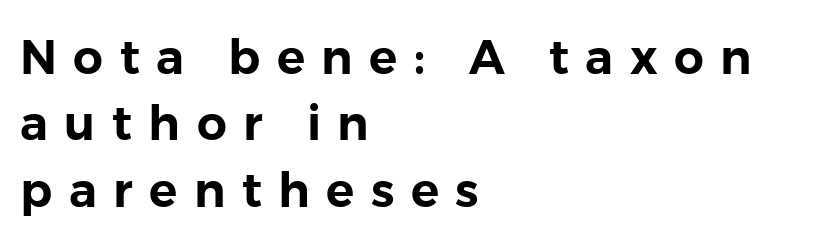
Q: Is the text italic (slanted)? A: No, it is upright.
Q: Is the typeface a serif or a sans-serif typeface? A: Sans-serif.
Q: Is the text underlined? A: No.
Q: How is the paragraph aligned? A: Left-aligned.
Q: Is the spacing between letters normal or unusually wide? A: Unusually wide.
Q: Is the spacing between lines tight, normal or loose? A: Normal.
Q: Width (condensed, normal, or wide)? A: Normal.
Q: Stroke contrast? A: Low.
Q: x-height? A: Medium.
Q: Monospaced? A: No.
